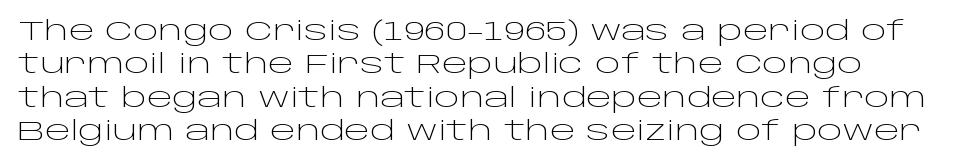
Q: Is the text bold? A: No.
Q: Is the text italic (slanted)? A: No, it is upright.
Q: Is the text underlined? A: No.
Q: Is the spacing between letters normal or unusually wide? A: Normal.
